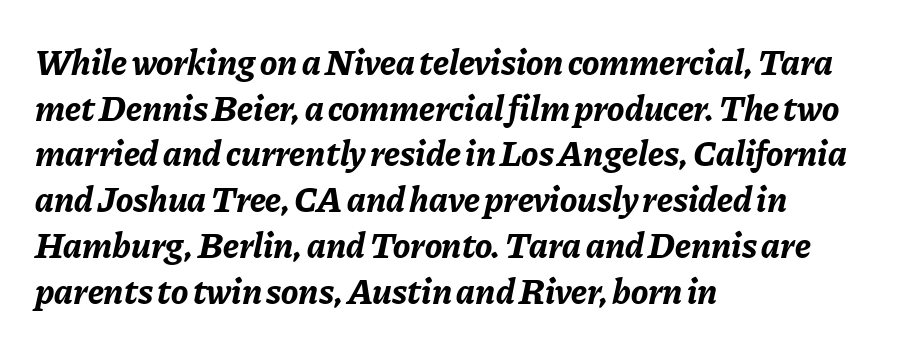
The image shows 36 px bold type, italic (leaning right); set left-aligned, normal line spacing (1.27x), normal letter spacing, not underlined; low stroke contrast and a medium x-height.
